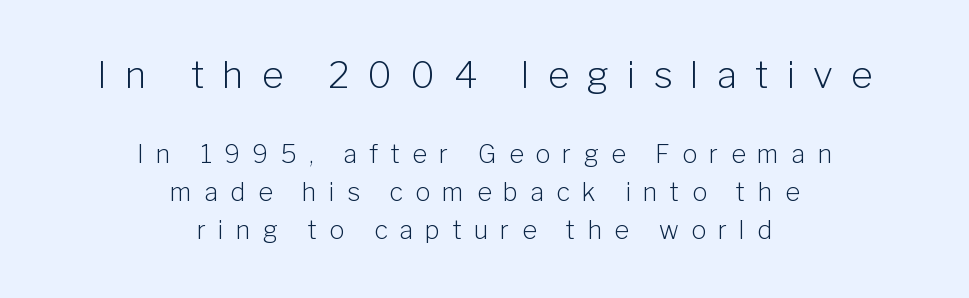
In terms of letterform style, serifs are entirely absent. No extra ink here — the face is not bold. This rendering uses center alignment, leaving both contours irregular but symmetric. The strip under each line holds only bare page.
